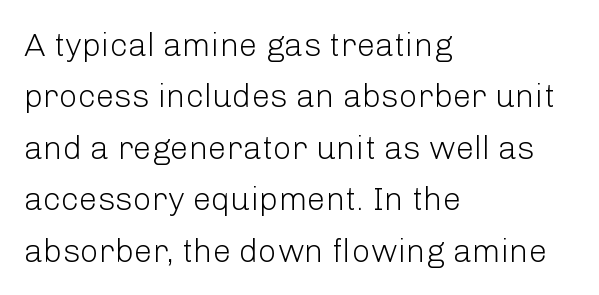
{"serif": "no", "italic": "no", "bold": "no", "weight": "light", "width": "normal", "stroke_contrast": "low", "x_height": "medium", "monospaced": "no", "underline": "no", "align": "left", "line_spacing": "normal", "line_spacing_ratio": 1.56, "letter_spacing": "normal", "letter_spacing_em": 0.0, "glyph_px": 33}
